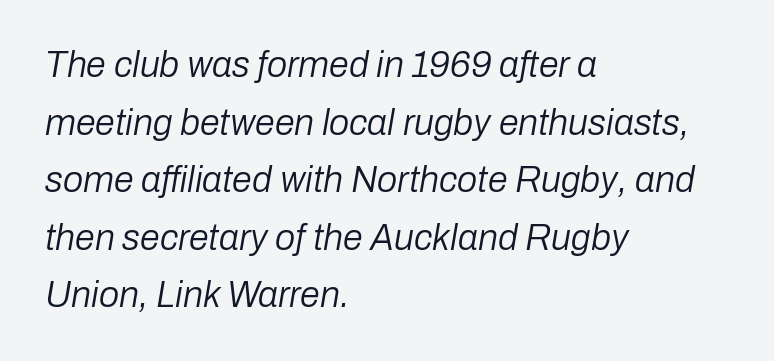
{"italic": "yes", "lean": "right", "slant_degrees": 10, "bold": "no", "weight": "regular", "width": "normal", "stroke_contrast": "low", "x_height": "medium", "monospaced": "no", "underline": "no", "align": "left", "line_spacing": "normal", "line_spacing_ratio": 1.6, "letter_spacing": "normal", "letter_spacing_em": 0.0, "glyph_px": 36}
